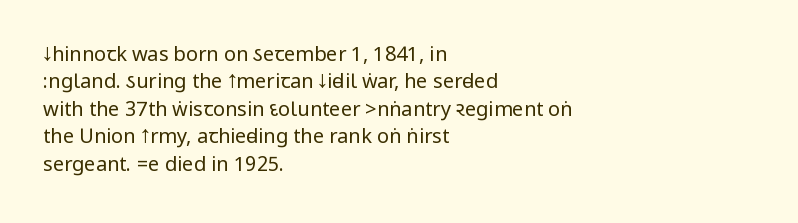
Caption: standard tracking, unaltered. Alignment: flush left. Line spacing here is normal. Weight: not bold — regular or lighter.
